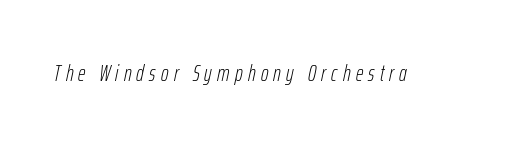
{"italic": "yes", "lean": "right", "slant_degrees": 12, "bold": "no", "underline": "no", "letter_spacing": "wide", "letter_spacing_em": 0.23, "glyph_px": 23}
